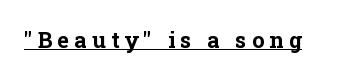
Q: Is the text bold? A: Yes.
Q: Is the text italic (slanted)? A: No, it is upright.
Q: Is the text underlined? A: Yes.
Q: Is the spacing between letters normal or unusually wide? A: Unusually wide.
